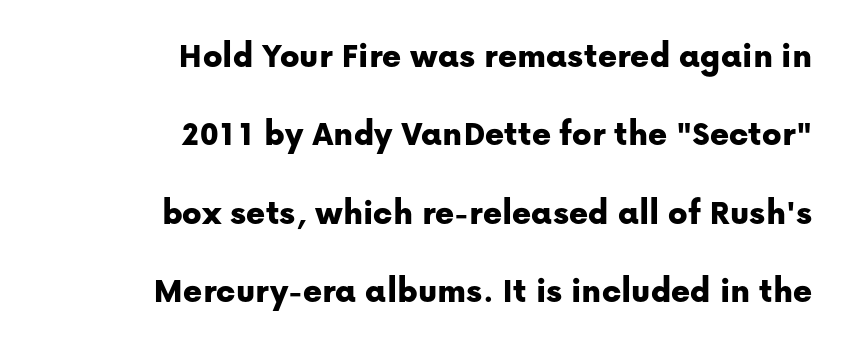
Short and long lines alike share a common ending point at right. Underlining? Definitely not there. The face used here is proportionally spaced, like ordinary book or web type. Does the leading feel generous? Absolutely, it's lavish. This is the regular roman posture of the typeface.
